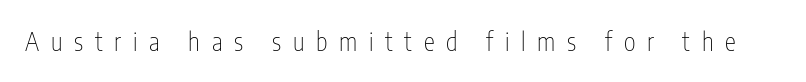
The image shows 25 px text type, upright; set unusually wide letter spacing (+0.47 em), not underlined.
